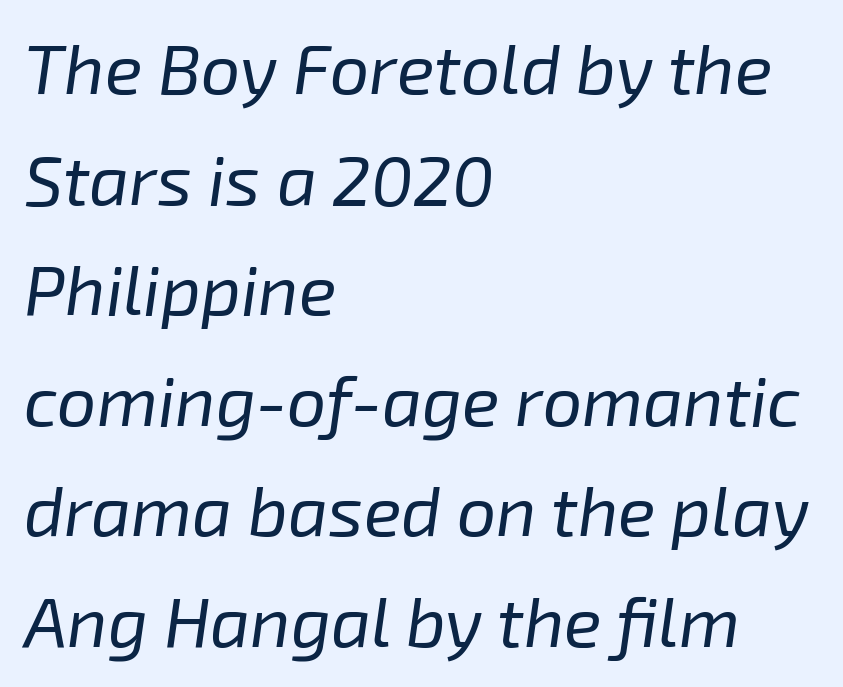
Q: Is the text bold? A: No.
Q: Is the text italic (slanted)? A: Yes, it leans right by about 8 degrees.
Q: Is the text underlined? A: No.
Q: How is the paragraph aligned? A: Left-aligned.
Q: Is the spacing between letters normal or unusually wide? A: Normal.
Q: Is the spacing between lines tight, normal or loose? A: Normal.
Q: Width (condensed, normal, or wide)? A: Normal.
Q: Stroke contrast? A: Low.
Q: x-height? A: Medium.
Q: Monospaced? A: No.
